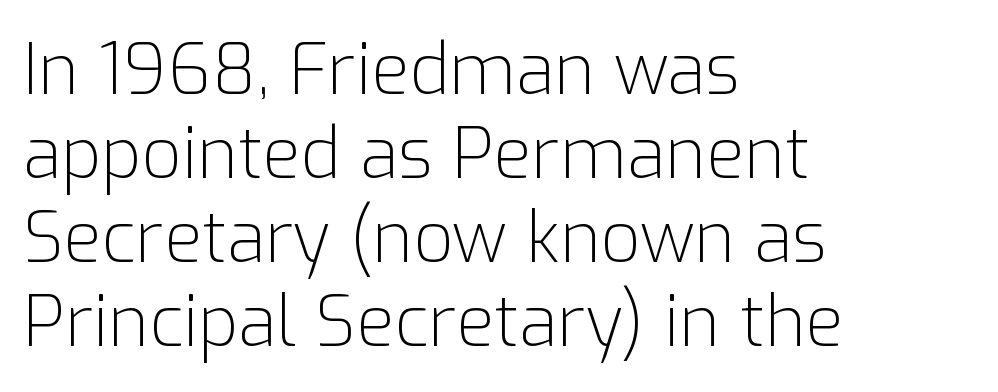
{"serif": "no", "italic": "no", "bold": "no", "weight": "light", "width": "normal", "stroke_contrast": "low", "x_height": "medium", "monospaced": "no", "underline": "no", "align": "left", "line_spacing_ratio": 1.2, "letter_spacing": "normal", "letter_spacing_em": 0.0, "glyph_px": 70}
